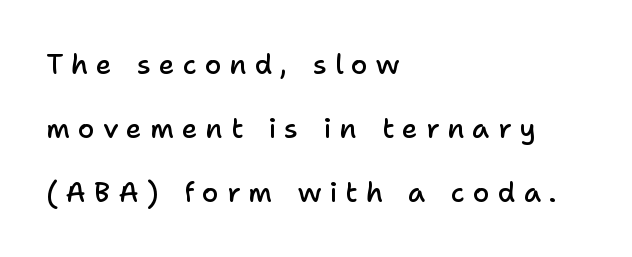
Q: Is the text bold? A: Semi-bold.
Q: Is the text italic (slanted)? A: No, it is upright.
Q: Is the text underlined? A: No.
Q: How is the paragraph aligned? A: Left-aligned.
Q: Is the spacing between letters normal or unusually wide? A: Unusually wide.
Q: Is the spacing between lines tight, normal or loose? A: Loose.
